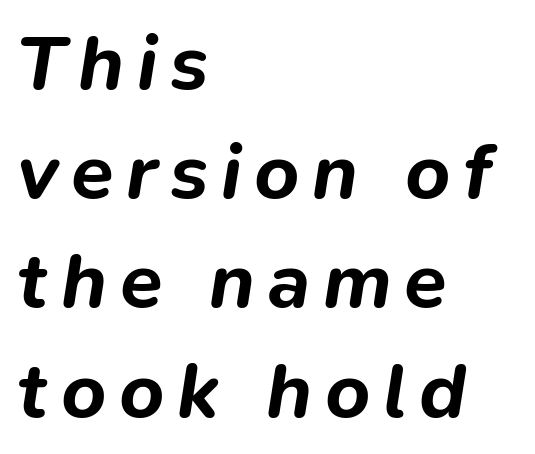
Q: Is the text bold? A: Yes.
Q: Is the text italic (slanted)? A: Yes, it leans right by about 9 degrees.
Q: Is the text underlined? A: No.
Q: How is the paragraph aligned? A: Left-aligned.
Q: Is the spacing between lines tight, normal or loose? A: Normal.
Q: Width (condensed, normal, or wide)? A: Normal.
Q: Stroke contrast? A: Low.
Q: x-height? A: Medium.
Q: Monospaced? A: No.
